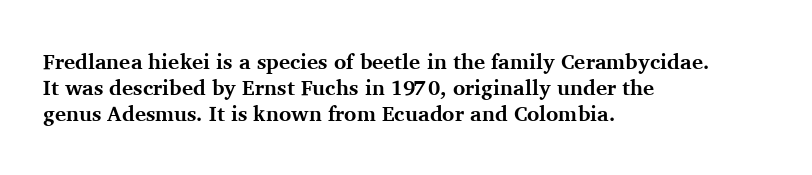
Q: Is the text bold? A: Yes.
Q: Is the text italic (slanted)? A: No, it is upright.
Q: Is the text underlined? A: No.
Q: How is the paragraph aligned? A: Left-aligned.
Q: Is the spacing between letters normal or unusually wide? A: Normal.
